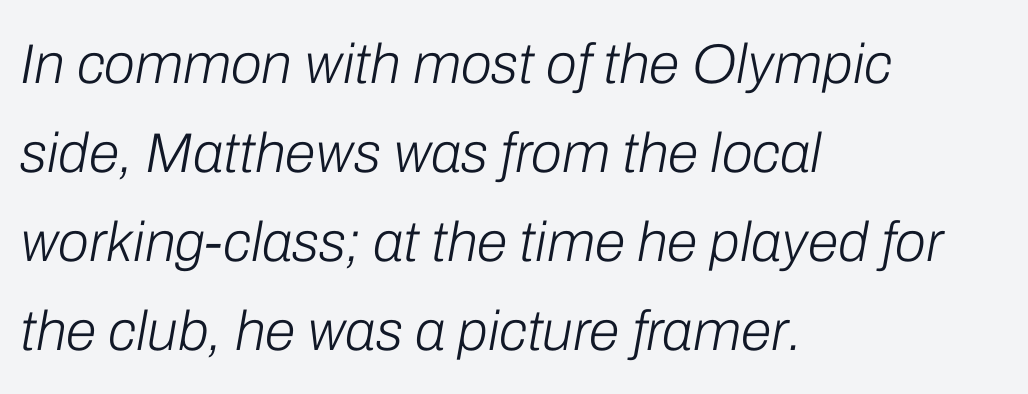
{"italic": "yes", "lean": "right", "slant_degrees": 10, "bold": "no", "weight": "light", "width": "normal", "stroke_contrast": "low", "x_height": "medium", "monospaced": "no", "underline": "no", "align": "left", "line_spacing": "normal", "line_spacing_ratio": 1.59, "letter_spacing": "normal", "letter_spacing_em": 0.0, "glyph_px": 56}
